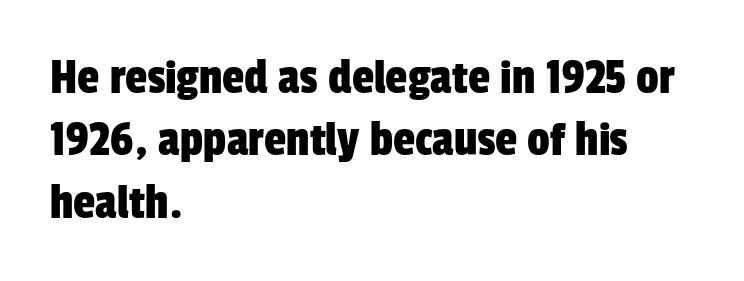
The image shows 50 px condensed sans-serif type; set left-aligned, normal line spacing (1.25x), normal letter spacing, not underlined; low stroke contrast and a medium x-height.
